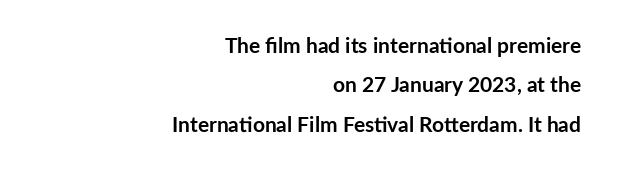
How heavy is the stroke? Heavy — this is a bold. Decoration check: the copy has no underline. Every row of glyphs terminates at an identical x-position on the right. Do the letters lean? They stand straight.
